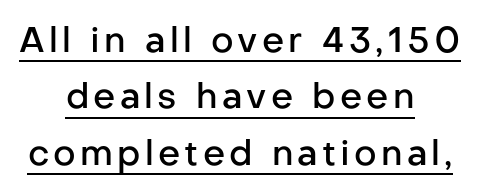
{"serif": "no", "italic": "no", "bold": "semi", "weight": "semibold", "width": "normal", "stroke_contrast": "low", "x_height": "medium", "monospaced": "no", "underline": "yes", "align": "center", "line_spacing": "normal", "line_spacing_ratio": 1.61, "glyph_px": 35}
